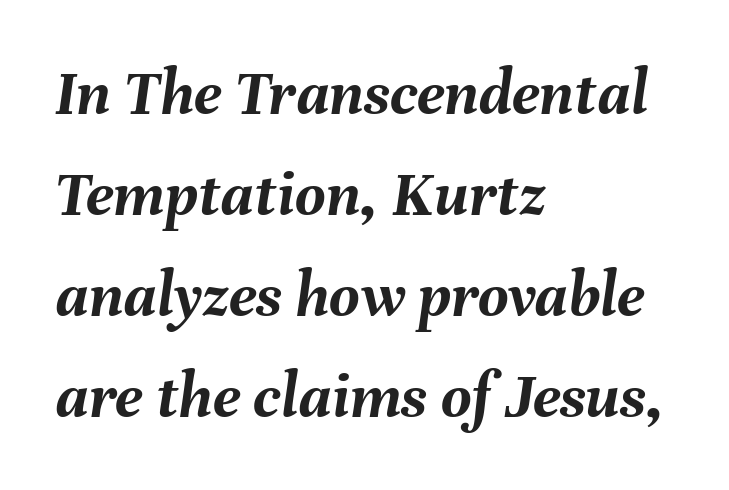
Q: Is the text bold? A: Yes.
Q: Is the text italic (slanted)? A: Yes, it leans right by about 8 degrees.
Q: Is the text underlined? A: No.
Q: How is the paragraph aligned? A: Left-aligned.
Q: Is the spacing between letters normal or unusually wide? A: Normal.
Q: Is the spacing between lines tight, normal or loose? A: Normal.
Q: Width (condensed, normal, or wide)? A: Normal.
Q: Stroke contrast? A: Medium.
Q: x-height? A: Medium.
Q: Monospaced? A: No.
